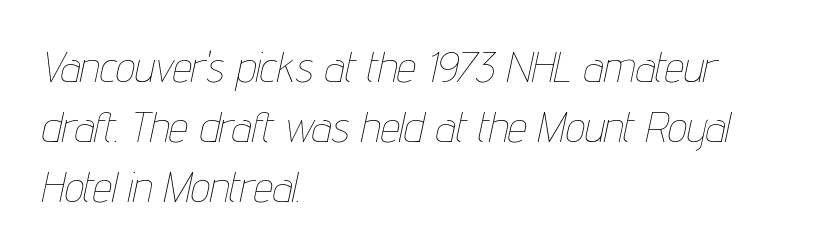
Teacher's note: observe the even left margin — that is flush-left alignment. Do the characters align in a grid? No, the font is proportional. The face used here is rendered with its standard letterfit. The font is comparable to plain body text, perhaps lighter. Every character sits at an angle, as italics do. Students, observe: this is what conventionally led text looks like.
